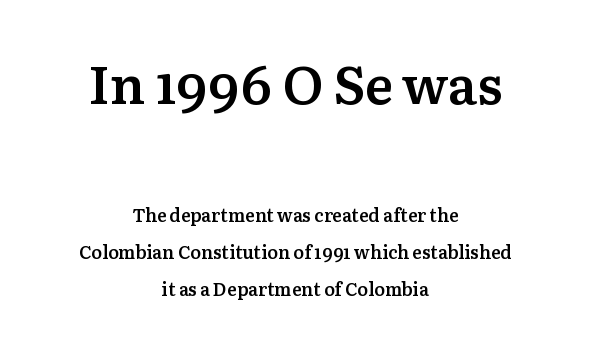
Q: Is the text bold? A: Semi-bold.
Q: Is the text italic (slanted)? A: No, it is upright.
Q: Is the typeface a serif or a sans-serif typeface? A: Serif.
Q: Is the text underlined? A: No.
Q: How is the paragraph aligned? A: Centered.
Q: Is the spacing between letters normal or unusually wide? A: Normal.
Q: Is the spacing between lines tight, normal or loose? A: Loose.
Q: Which block of text is set in a larger size, the first (top) or the second (bottom)? A: The first (top) one.
Q: Width (condensed, normal, or wide)? A: Normal.
Q: Stroke contrast? A: Medium.
Q: x-height? A: Medium.
Q: Monospaced? A: No.
